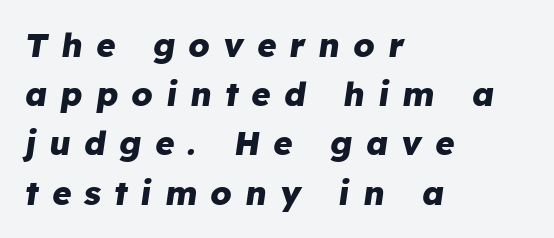
Character widths vary here, with narrow letters taking less room than wide ones. Weight check: bold — yes, fully. Honestly, the letter spacing is so wide it's the main thing you notice. Emphasis-style slanted type is in use.
